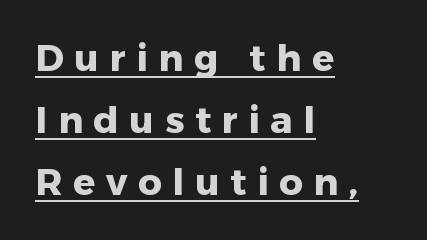
The image shows 37 px heavy sans-serif type, upright; set left-aligned, normal line spacing (1.67x), unusually wide letter spacing (+0.29 em), underlined; low stroke contrast and a medium x-height.
